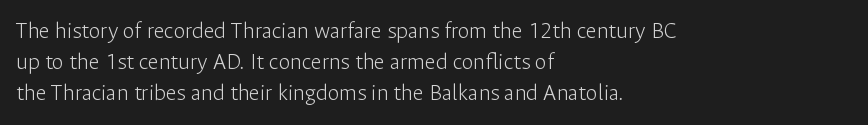
The image shows 24 px text type, upright; set left-aligned, normal line spacing (1.3x), normal letter spacing, not underlined.
